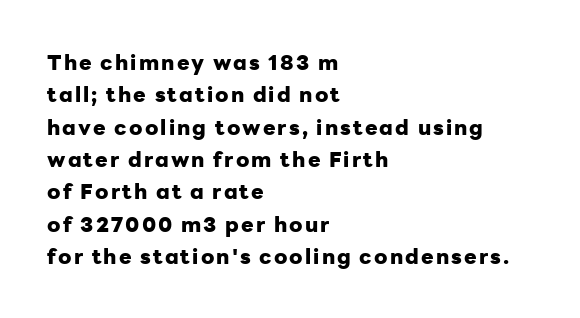
{"italic": "no", "bold": "yes", "underline": "no", "align": "left", "line_spacing": "normal", "line_spacing_ratio": 1.54, "glyph_px": 21}
